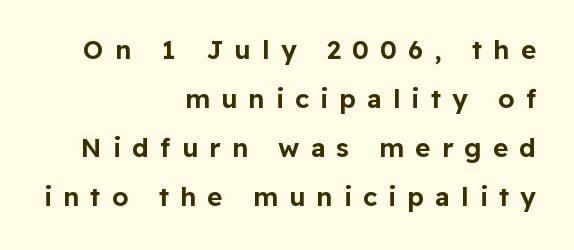
{"italic": "no", "underline": "no", "align": "right", "line_spacing_ratio": 1.88, "letter_spacing": "wide", "letter_spacing_em": 0.43, "glyph_px": 26}
